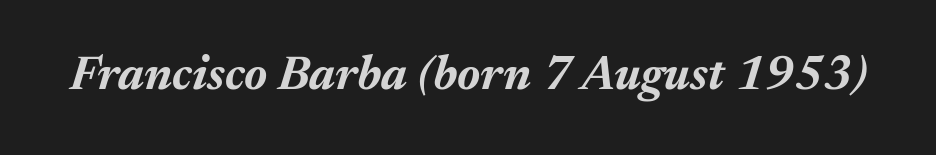
Q: Is the text bold? A: Yes.
Q: Is the text italic (slanted)? A: Yes, it leans right by about 17 degrees.
Q: Is the text underlined? A: No.
Q: Is the spacing between letters normal or unusually wide? A: Normal.
Q: Width (condensed, normal, or wide)? A: Normal.
Q: Stroke contrast? A: Medium.
Q: x-height? A: Medium.
Q: Monospaced? A: No.
